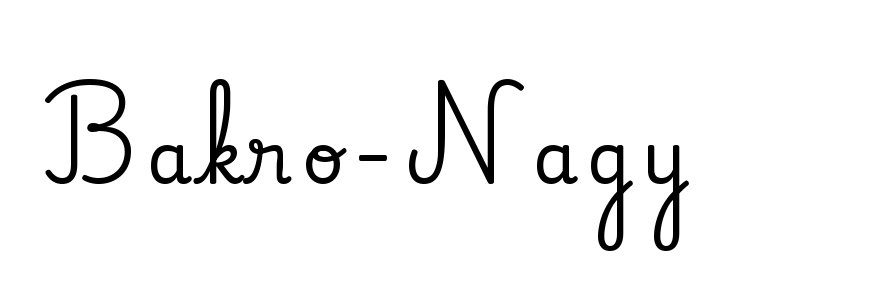
Unmarked baselines from the first word to the last. Rendered with straight, roman letterforms. The passage shown is typeset with a serif family. Is this a fixed-width face? No — the glyphs have proportional, varying widths.
